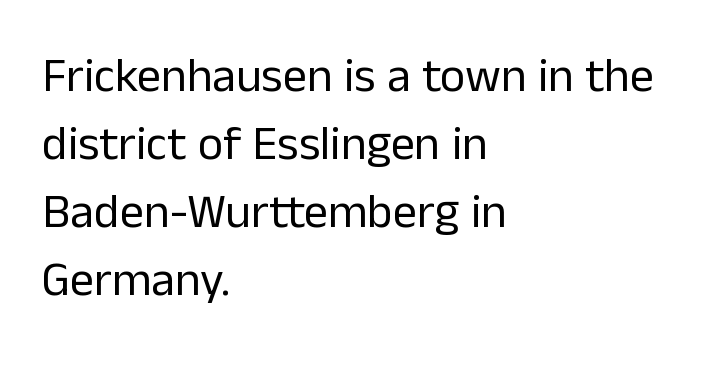
The image shows 48 px regular-weight sans-serif type, upright; set left-aligned, normal line spacing (1.42x), normal letter spacing, not underlined; low stroke contrast and a medium x-height.
